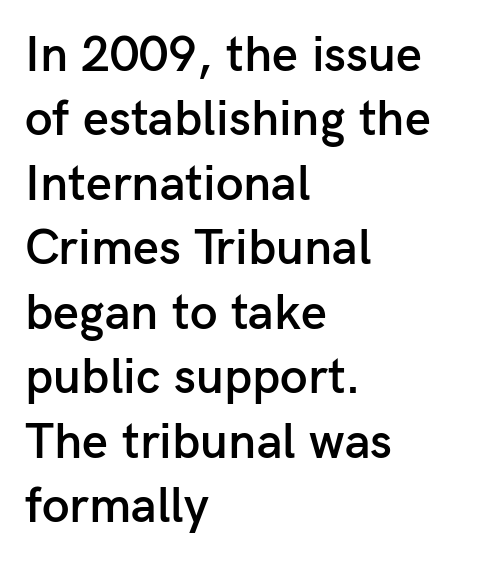
{"serif": "no", "italic": "no", "bold": "semi", "weight": "semibold", "width": "normal", "stroke_contrast": "low", "x_height": "medium", "monospaced": "no", "underline": "no", "align": "left", "line_spacing": "normal", "line_spacing_ratio": 1.29, "letter_spacing": "normal", "letter_spacing_em": 0.0, "glyph_px": 50}
